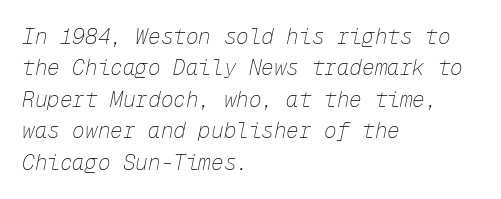
Q: Is the text bold? A: No.
Q: Is the text italic (slanted)? A: Yes, it leans right by about 12 degrees.
Q: Is the text underlined? A: No.
Q: How is the paragraph aligned? A: Left-aligned.
Q: Is the spacing between letters normal or unusually wide? A: Normal.
Q: Is the spacing between lines tight, normal or loose? A: Normal.
